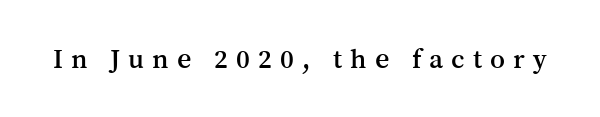
Q: Is the text italic (slanted)? A: No, it is upright.
Q: Is the typeface a serif or a sans-serif typeface? A: Serif.
Q: Is the text underlined? A: No.
Q: Is the spacing between letters normal or unusually wide? A: Unusually wide.
Q: Width (condensed, normal, or wide)? A: Normal.
Q: Stroke contrast? A: Medium.
Q: x-height? A: Medium.
Q: Monospaced? A: No.
